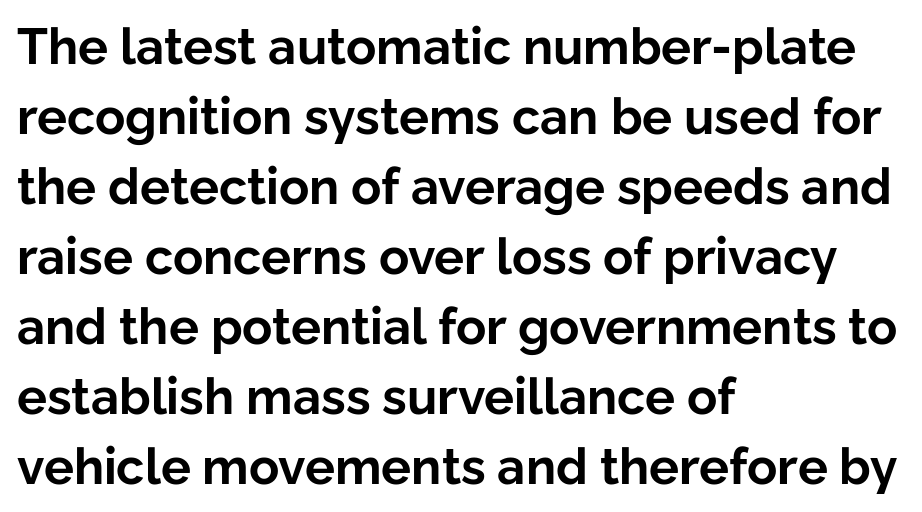
The image shows 50 px bold sans-serif type, upright; set left-aligned, normal line spacing (1.4x), normal letter spacing, not underlined; low stroke contrast and a medium x-height.
